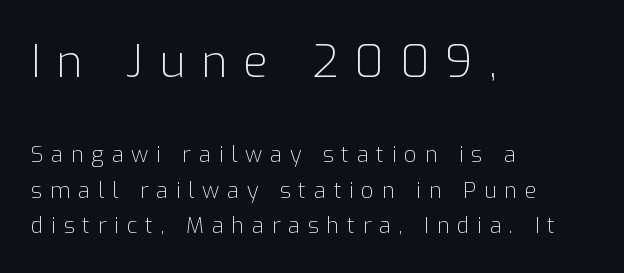
Q: Is the text bold? A: No.
Q: Is the text italic (slanted)? A: No, it is upright.
Q: Is the typeface a serif or a sans-serif typeface? A: Sans-serif.
Q: Is the text underlined? A: No.
Q: How is the paragraph aligned? A: Left-aligned.
Q: Is the spacing between letters normal or unusually wide? A: Unusually wide.
Q: Is the spacing between lines tight, normal or loose? A: Normal.
Q: Which block of text is set in a larger size, the first (top) or the second (bottom)? A: The first (top) one.
Q: Width (condensed, normal, or wide)? A: Normal.
Q: Stroke contrast? A: Low.
Q: x-height? A: Medium.
Q: Monospaced? A: No.
